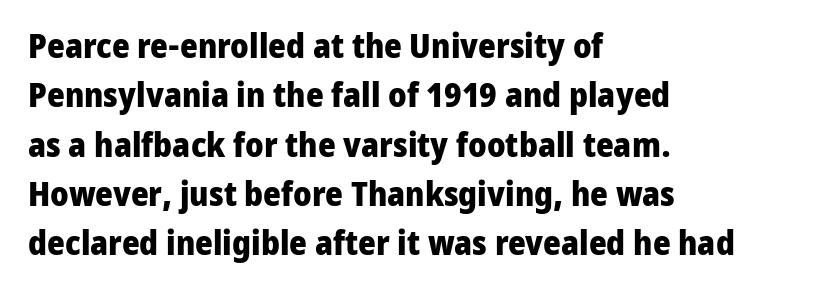
{"serif": "no", "italic": "no", "bold": "yes", "weight": "heavy", "width": "normal", "stroke_contrast": "low", "x_height": "medium", "monospaced": "no", "underline": "no", "align": "left", "line_spacing": "normal", "line_spacing_ratio": 1.45, "letter_spacing": "normal", "letter_spacing_em": 0.0, "glyph_px": 34}
